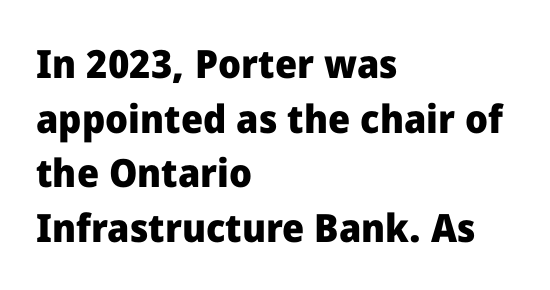
The image shows 39 px heavy sans-serif type, upright; set left-aligned, normal line spacing (1.4x), normal letter spacing, not underlined; low stroke contrast and a medium x-height.
